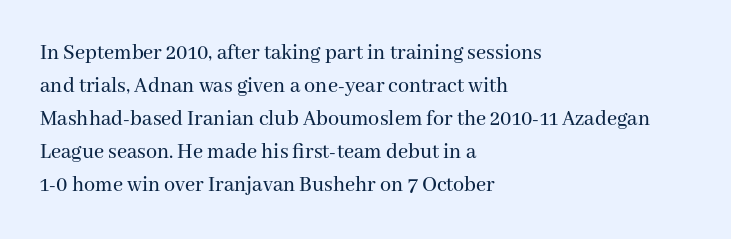
A clean baseline with only descenders dipping below it. Standard letterfit; no display-style spreading of the glyphs. Notice how descenders clear the ascenders below comfortably — that's standard leading. It's the straight-up-and-down kind of type. Does the copy run flush right? No — it runs flush left.
